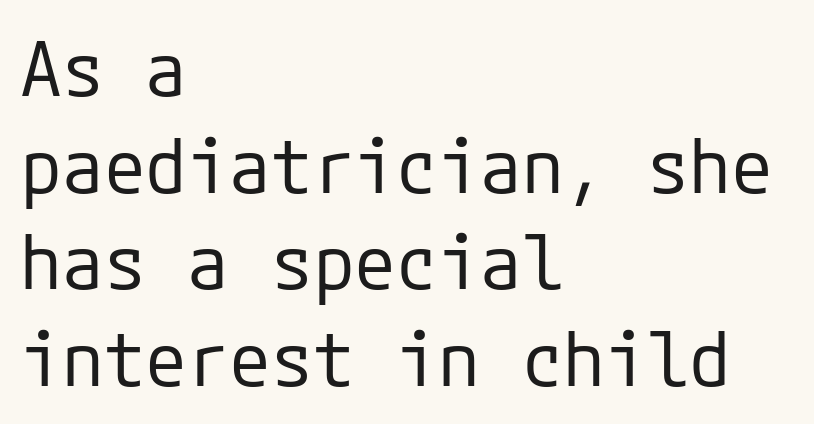
Q: Is the text bold? A: No.
Q: Is the text italic (slanted)? A: No, it is upright.
Q: Is the typeface a serif or a sans-serif typeface? A: Sans-serif.
Q: Is the text underlined? A: No.
Q: How is the paragraph aligned? A: Left-aligned.
Q: Is the spacing between letters normal or unusually wide? A: Normal.
Q: Is the spacing between lines tight, normal or loose? A: Normal.
Q: Width (condensed, normal, or wide)? A: Normal.
Q: Stroke contrast? A: Low.
Q: x-height? A: Medium.
